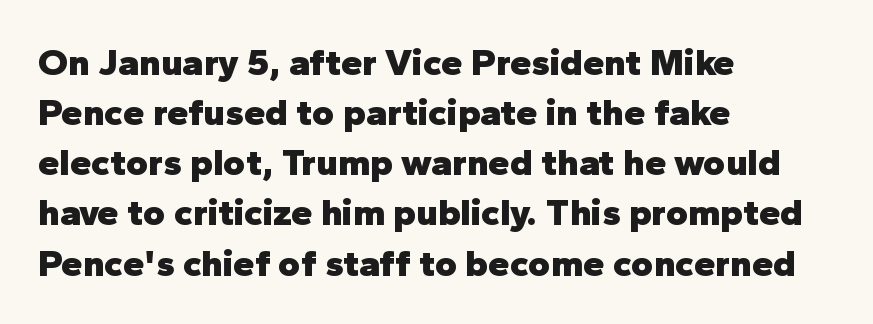
Typeset ragged right — the left edge is the straight one. Does the leading feel generous? No, just average. Strokes here are thick enough to call this a true bold. The passage shown is typed in a proportional face where columns would drift.
